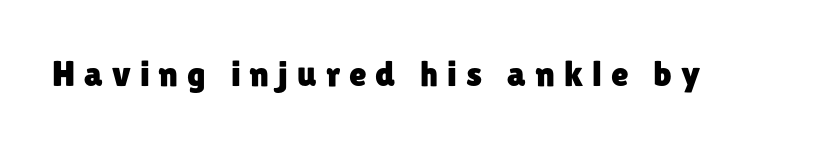
A typesetter would call this proportional, since set widths differ per character. Underline: absent. The line texture is sparse and dotted thanks to wide tracking. Check where the strokes stop: nothing finishes them off — pure sans. Do the letters lean? They stand straight.
